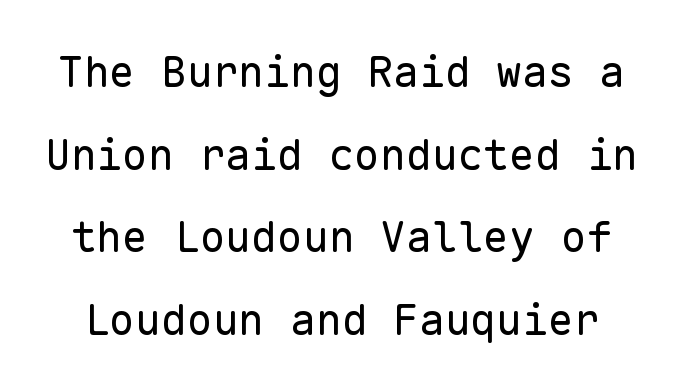
The space directly below the letters is spotless. Each letter's strokes conclude bluntly, with no projecting serifs. Widely set lines give the paragraph a tall, airy silhouette. Think of a typewriter: that constant character pitch is what you see here.
